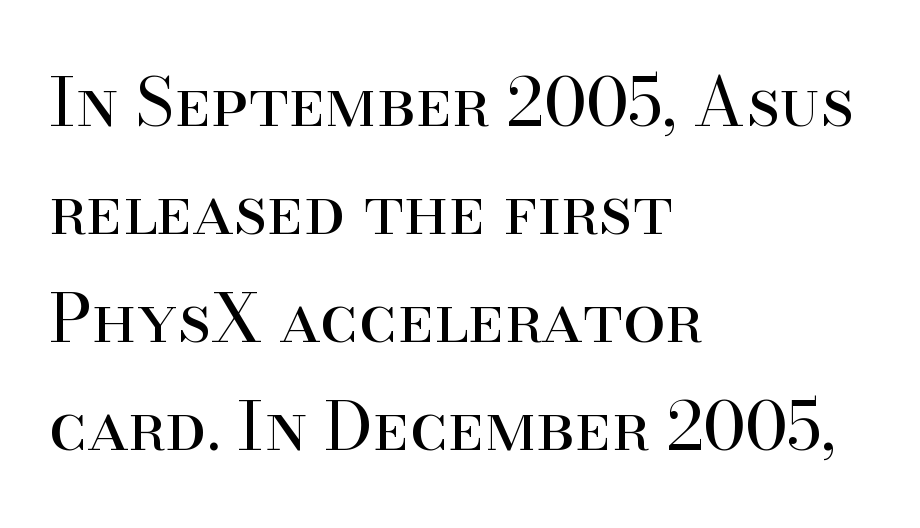
Weight: regular or lighter. A student would call this left alignment; a typographer would say flush left, rag right. Standard letterfit; no display-style spreading of the glyphs. Rule under the text: the space is simply empty. This is the regular roman posture of the typeface.
